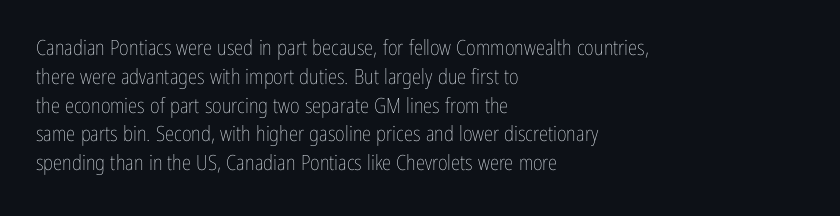
Each new line begins a customary step beneath the previous one. Stems here are at most as thick as an everyday book face. Words appear dense and cohesive because spacing is normal. Descenders hang freely into open space. The axis of the letterforms is exactly vertical.
